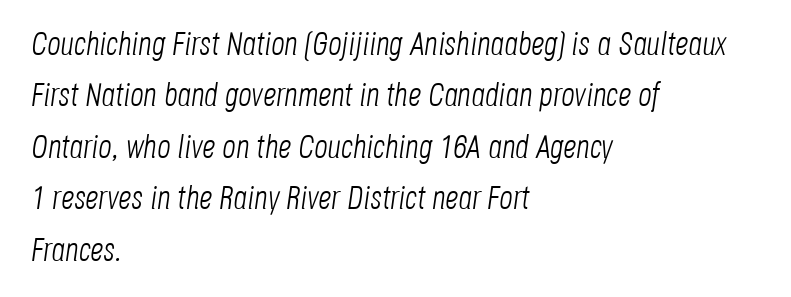
Q: Is the text bold? A: No.
Q: Is the text italic (slanted)? A: Yes, it leans right by about 8 degrees.
Q: Is the text underlined? A: No.
Q: How is the paragraph aligned? A: Left-aligned.
Q: Is the spacing between letters normal or unusually wide? A: Normal.
Q: Is the spacing between lines tight, normal or loose? A: Normal.
Q: Width (condensed, normal, or wide)? A: Condensed.
Q: Stroke contrast? A: Low.
Q: x-height? A: Large.
Q: Monospaced? A: No.
